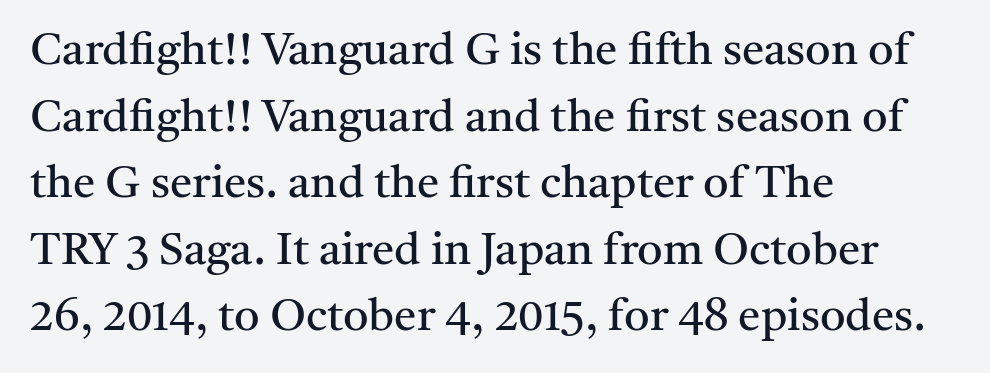
Q: Is the text bold? A: No.
Q: Is the text italic (slanted)? A: No, it is upright.
Q: Is the typeface a serif or a sans-serif typeface? A: Serif.
Q: Is the text underlined? A: No.
Q: How is the paragraph aligned? A: Left-aligned.
Q: Is the spacing between letters normal or unusually wide? A: Normal.
Q: Is the spacing between lines tight, normal or loose? A: Normal.
Q: Width (condensed, normal, or wide)? A: Normal.
Q: Stroke contrast? A: Medium.
Q: x-height? A: Medium.
Q: Monospaced? A: No.
